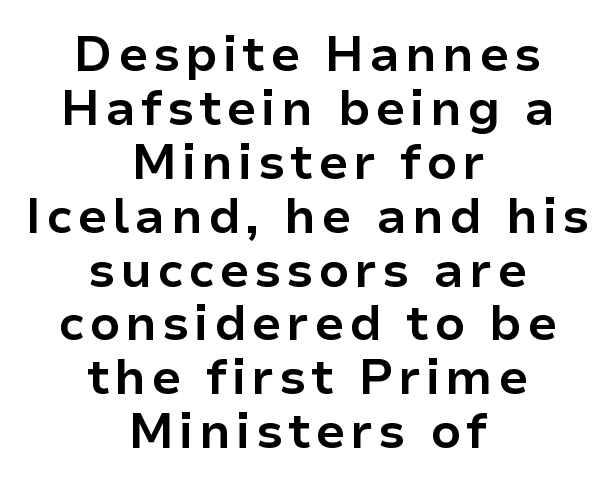
{"serif": "no", "italic": "no", "bold": "yes", "weight": "bold", "width": "normal", "stroke_contrast": "low", "x_height": "medium", "monospaced": "no", "underline": "no", "align": "center", "line_spacing": "tight", "line_spacing_ratio": 1.1, "glyph_px": 49}
